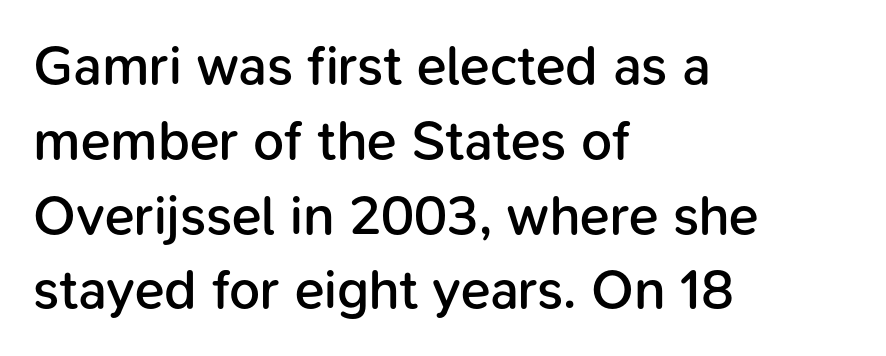
{"serif": "no", "italic": "no", "bold": "semi", "weight": "semibold", "width": "normal", "stroke_contrast": "low", "x_height": "medium", "monospaced": "no", "underline": "no", "align": "left", "line_spacing": "normal", "line_spacing_ratio": 1.36, "letter_spacing": "normal", "letter_spacing_em": 0.0, "glyph_px": 55}
